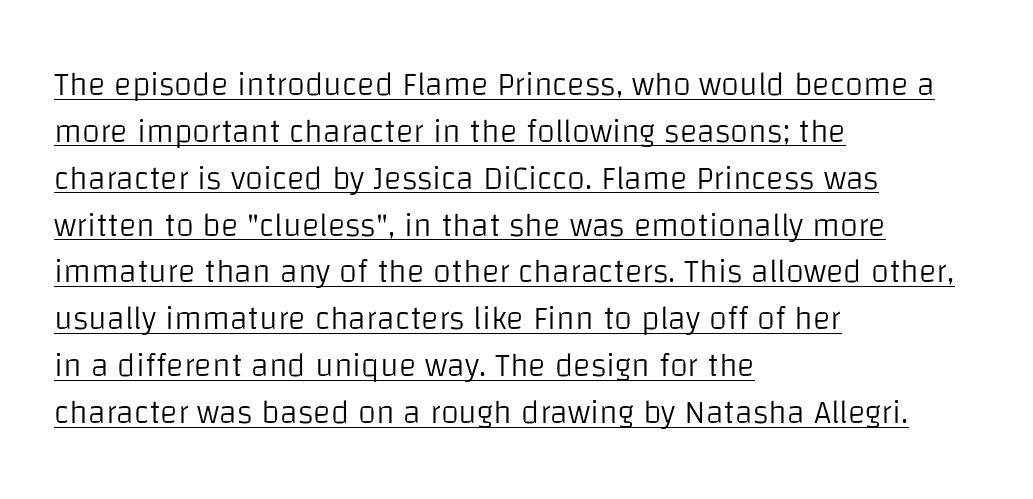
{"serif": "no", "italic": "no", "bold": "no", "weight": "light", "width": "normal", "stroke_contrast": "low", "x_height": "large", "monospaced": "no", "underline": "yes", "align": "left", "line_spacing": "normal", "line_spacing_ratio": 1.42, "letter_spacing": "normal", "letter_spacing_em": 0.0, "glyph_px": 33}
